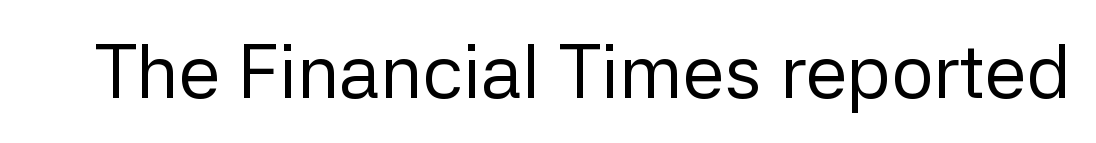
The image shows 75 px regular-weight sans-serif type, upright; set normal letter spacing, not underlined; low stroke contrast and a medium x-height.
